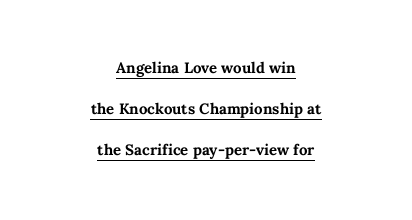
The image shows 20 px bold type, upright; set centered, loose line spacing (2.06x), normal letter spacing, underlined.
